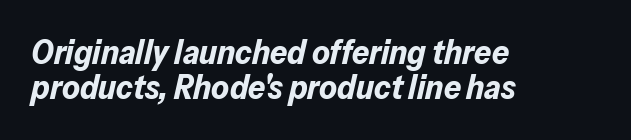
{"italic": "yes", "lean": "right", "slant_degrees": 13, "bold": "yes", "weight": "bold", "width": "normal", "stroke_contrast": "low", "x_height": "medium", "monospaced": "no", "underline": "no", "align": "left", "line_spacing": "tight", "line_spacing_ratio": 1.04, "letter_spacing": "normal", "letter_spacing_em": 0.0, "glyph_px": 34}
